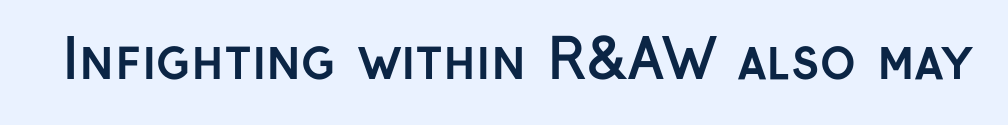
The image shows 54 px semibold sans-serif type, upright; set normal letter spacing, not underlined; low stroke contrast and a medium x-height.
